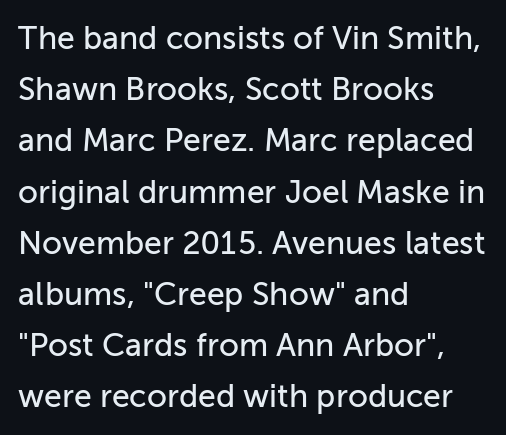
Note the varied advance widths — an 'i' is clearly narrower than an 'm'. Rows of type keep a routine distance in the vertical direction. A student would call this left alignment; a typographer would say flush left, rag right. Underlining? Definitely not there.
